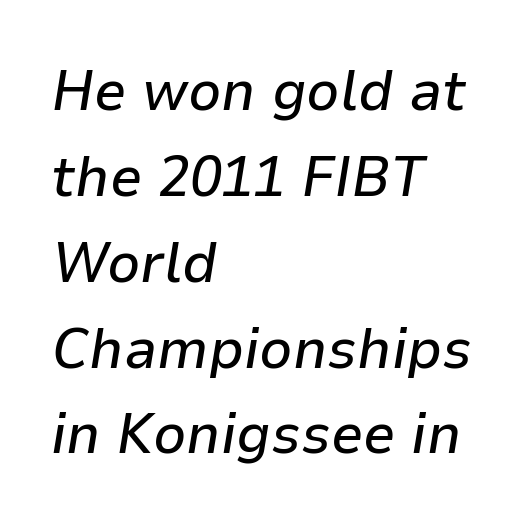
Looking at the ascenders, they clearly lean. The gaps between neighbouring characters are ordinary and unremarkable. The space between consecutive lines is moderate. The lines in this sample share a left origin and differ only in where they stop. Descenders are the only things crossing below the line.
